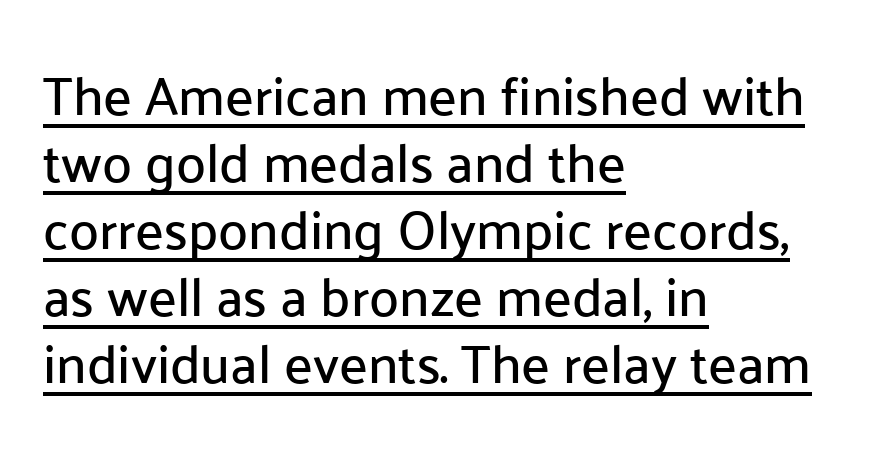
The lettering stays uniformly vertical, giving the passage a roman look. Type style note: lacks serifs. Somebody hit Ctrl+U on this one — the words are underlined. Each letter keeps its own natural width here, so spacing adapts to shape. Words appear dense and cohesive because spacing is normal.
